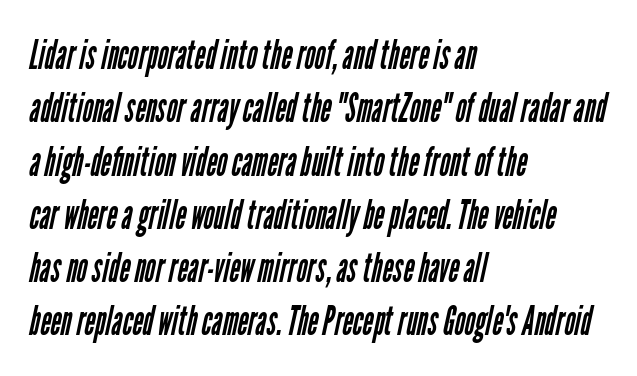
{"serif": "no", "bold": "no", "weight": "regular", "width": "condensed", "stroke_contrast": "low", "x_height": "medium", "monospaced": "no", "underline": "no", "align": "left", "line_spacing": "normal", "line_spacing_ratio": 1.3, "letter_spacing": "normal", "letter_spacing_em": 0.0, "glyph_px": 41}
